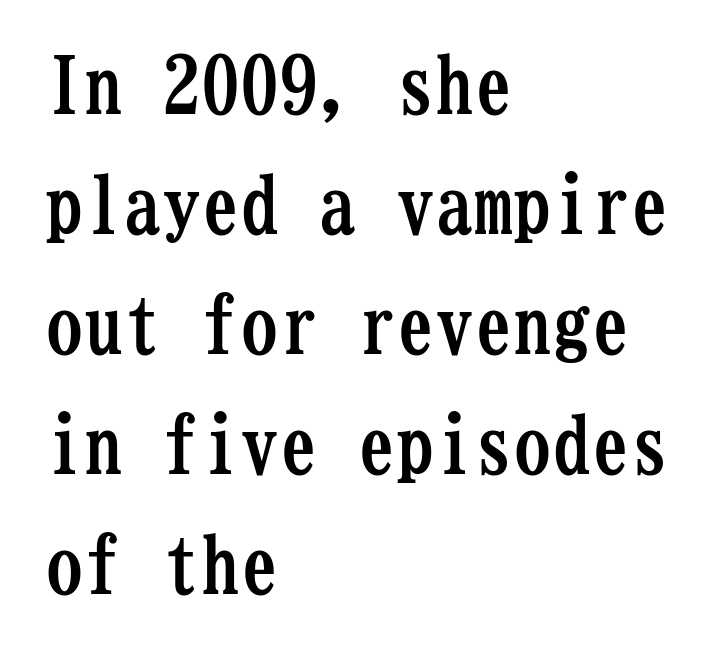
The image shows 78 px semibold, condensed serif type, upright, monospaced; set left-aligned, normal line spacing (1.54x), normal letter spacing, not underlined; low stroke contrast and a medium x-height.
